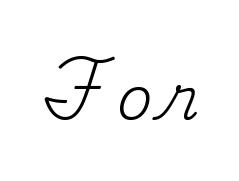
{"serif": "yes", "bold": "no", "weight": "regular", "width": "normal", "stroke_contrast": "medium", "x_height": "small", "monospaced": "no", "underline": "no", "letter_spacing": "wide", "letter_spacing_em": 0.21, "glyph_px": 62}
